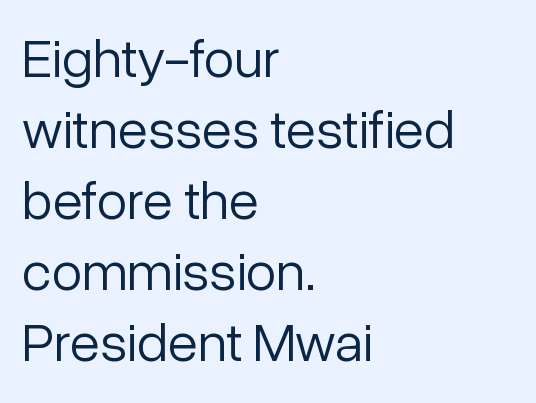
This is the regular roman posture of the typeface. The lines sit at an ordinary, default distance from one another. Quick note: underline off. The face used here is a sans, in the tradition of grotesques and geometrics. The passage shown is not bold in any degree. The passage shown is typed in a proportional face where columns would drift.
